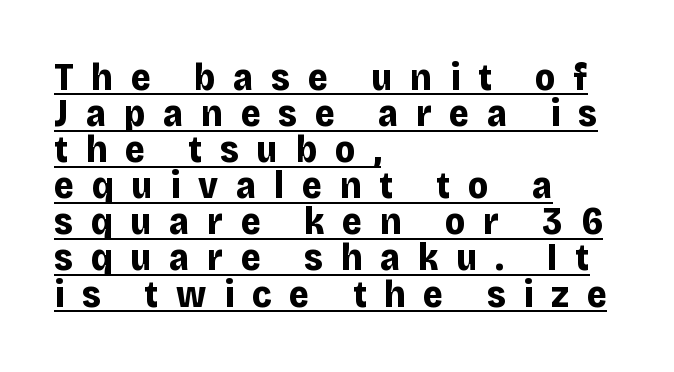
Looks like someone drew a line under every word here. This sample uses expanded letter spacing, leaving extra air between glyphs. Ordinary non-slanted type is in use. Varying glyph widths throughout — classic text-font behaviour.
